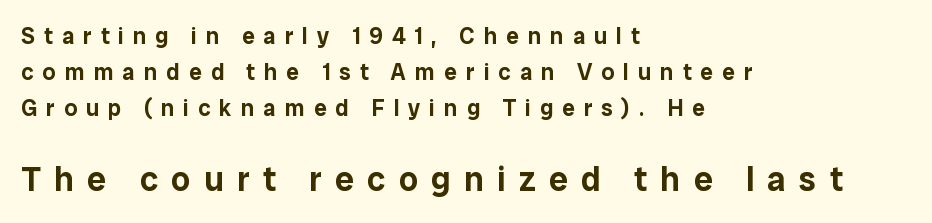
Top chunk: small. Bottom chunk: large. You could only call the tracking loose — the letters float apart. A typesetter would call this leading conventional body-copy spacing. You could not count columns in this text — the font is proportionally spaced. Rendered with straight, roman letterforms.
